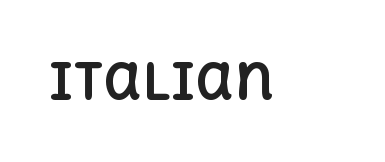
{"italic": "no", "bold": "yes", "weight": "bold", "width": "normal", "x_height": "large", "monospaced": "no", "underline": "no", "letter_spacing": "normal", "letter_spacing_em": 0.0, "glyph_px": 49}
